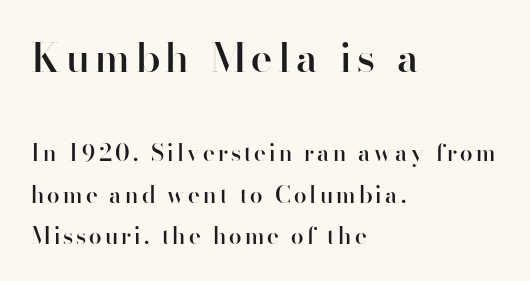
The image shows 41 px semibold sans-serif type, upright; set left-aligned, line spacing 1.81x, not underlined; the first (top) block is 1.78x larger; high stroke contrast and a small x-height.
